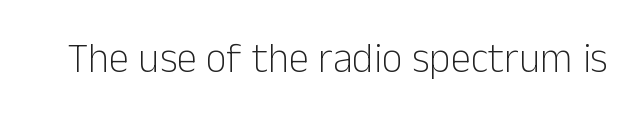
I'd call this a sans setting — the letters go barefoot. The zone under the glyphs is completely vacant. No chunkiness to these letters — they're not bold. The rendering uses natural spacing where letterforms have individual widths. You can tell it's not italic because the verticals are truly vertical. Tracking value appears to be zero — textbook default spacing.
